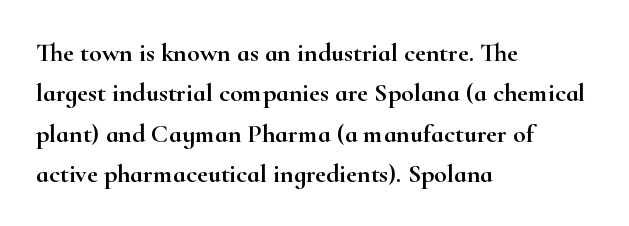
{"italic": "no", "underline": "no", "align": "left", "line_spacing": "normal", "line_spacing_ratio": 1.55, "letter_spacing": "normal", "letter_spacing_em": 0.0, "glyph_px": 26}
